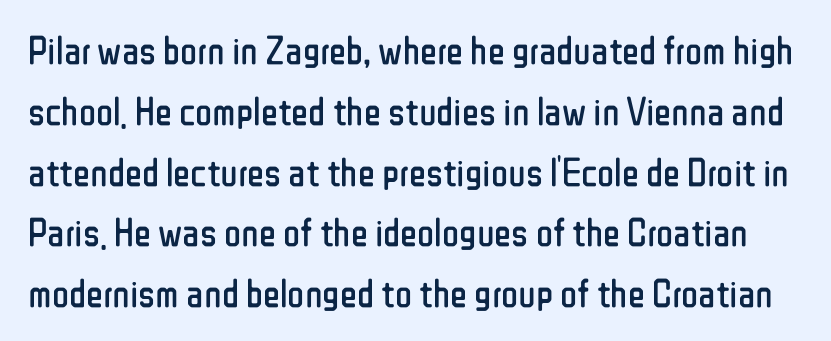
The image shows 40 px regular-weight, condensed sans-serif type, upright; set normal line spacing (1.52x), normal letter spacing, not underlined; low stroke contrast and a medium x-height.
